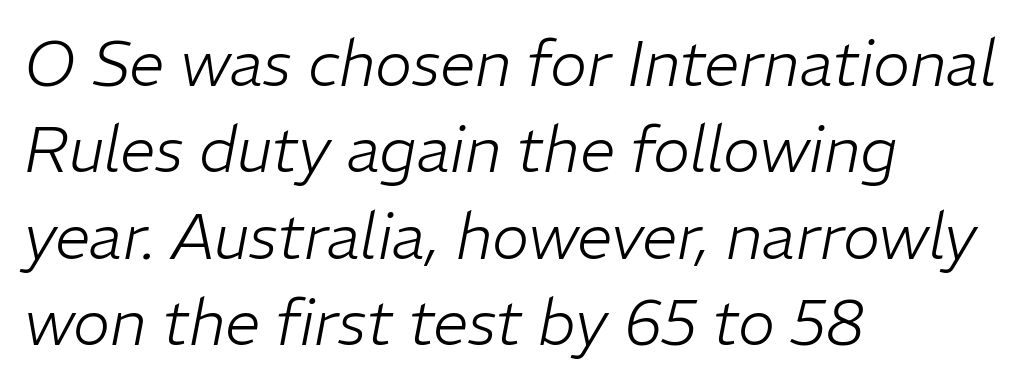
{"italic": "yes", "lean": "right", "slant_degrees": 11, "bold": "no", "weight": "light", "width": "normal", "stroke_contrast": "low", "x_height": "medium", "monospaced": "no", "underline": "no", "align": "left", "line_spacing": "normal", "line_spacing_ratio": 1.37, "letter_spacing": "normal", "letter_spacing_em": 0.0, "glyph_px": 63}
